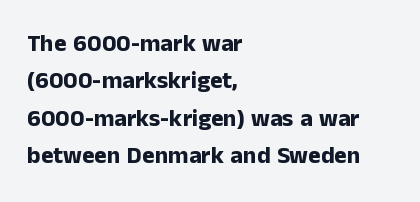
Underline: absent. Strokes here are thick enough to call this a true bold. This block has exactly the height ordinary leading produces. Standard letterfit; no display-style spreading of the glyphs. The lines are quadded left.
